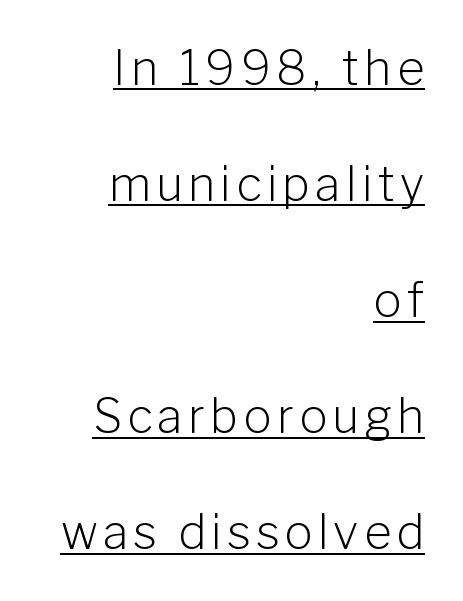
Line ends are locked; line starts wander. Underlining? Definitely there. The characters display no serif detailing; their extremities are plain. The space between consecutive lines is lavish.
